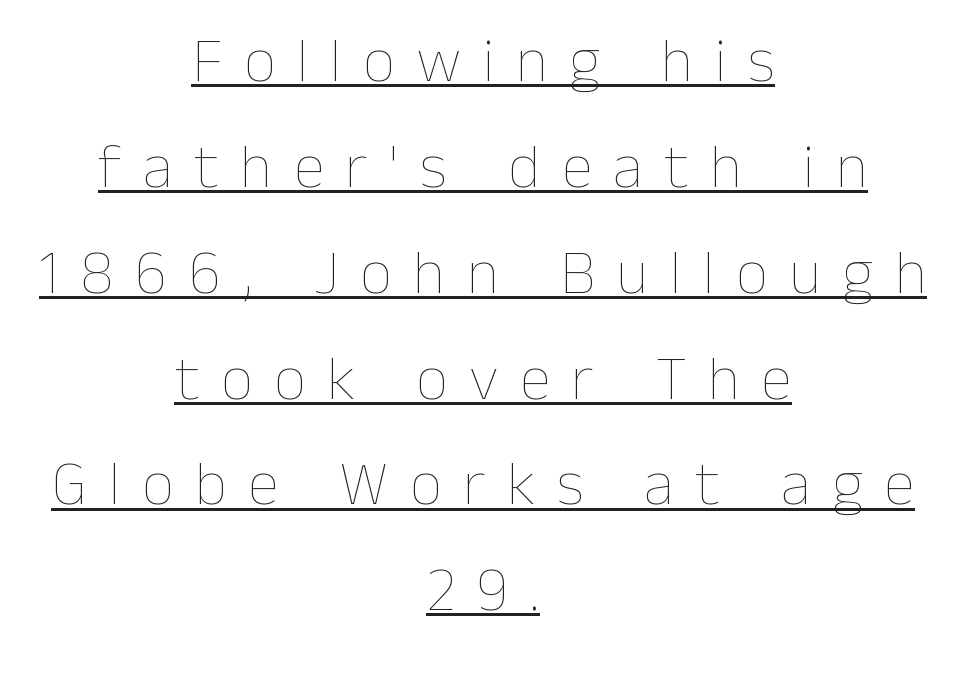
{"italic": "no", "bold": "no", "weight": "thin", "width": "normal", "stroke_contrast": "low", "x_height": "medium", "monospaced": "no", "underline": "yes", "align": "center", "line_spacing": "normal", "line_spacing_ratio": 1.68, "letter_spacing": "wide", "letter_spacing_em": 0.34, "glyph_px": 63}
